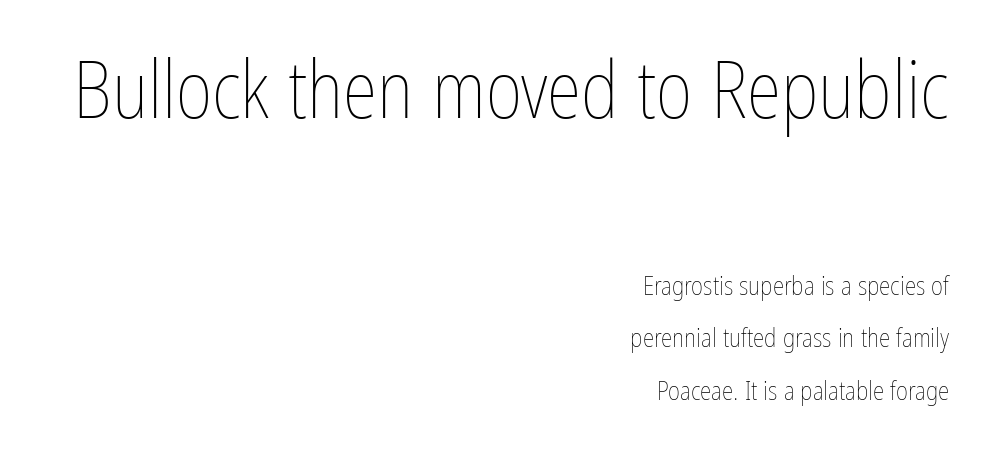
{"italic": "no", "bold": "no", "weight": "thin", "width": "condensed", "stroke_contrast": "low", "x_height": "medium", "monospaced": "no", "underline": "no", "align": "right", "line_spacing": "loose", "line_spacing_ratio": 2.02, "letter_spacing": "normal", "letter_spacing_em": 0.0, "larger_block": "first", "size_ratio": 3.04, "glyph_px": 79}
